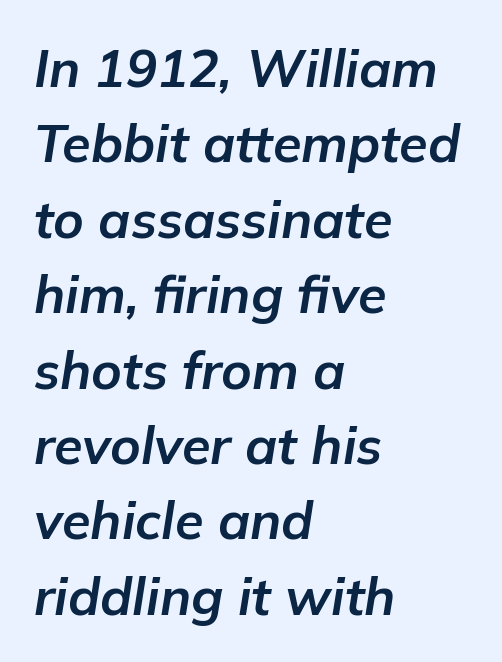
On the weight axis this lands at bold, roughly 700. Lines of text with bare space underneath. The face used here is proportionally spaced, like ordinary book or web type. The setting favours the left margin, as ordinary paragraphs usually do.
